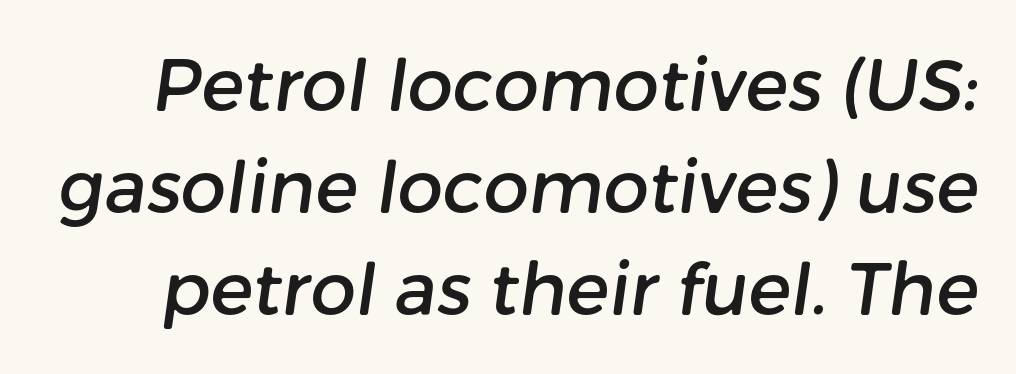
Q: Is the typeface a serif or a sans-serif typeface? A: Sans-serif.
Q: Is the text underlined? A: No.
Q: Is the spacing between letters normal or unusually wide? A: Normal.
Q: Is the spacing between lines tight, normal or loose? A: Normal.
Q: Width (condensed, normal, or wide)? A: Normal.
Q: Stroke contrast? A: Low.
Q: x-height? A: Medium.
Q: Monospaced? A: No.
